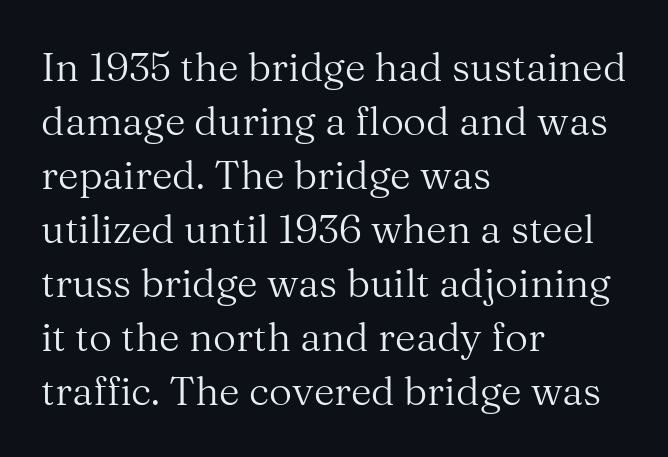
Is there much room between lines? A standard amount, neither cramped nor airy. The type is set solid horizontally, with unmodified tracking. Unmarked baselines from the first word to the last. Looks like regular typesetting: each glyph gets only the width it needs.
